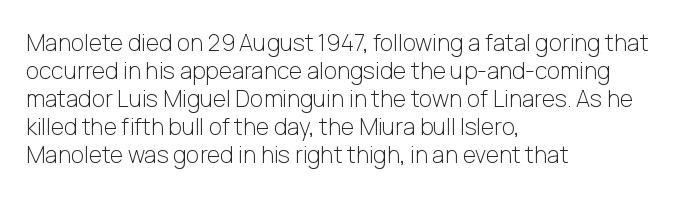
{"italic": "no", "bold": "no", "underline": "no", "align": "left", "line_spacing_ratio": 1.22, "letter_spacing": "normal", "letter_spacing_em": 0.0, "glyph_px": 23}
